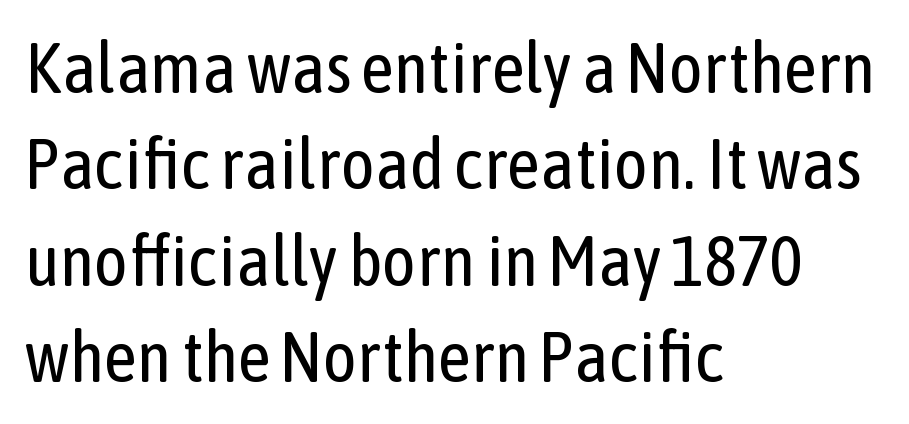
{"serif": "no", "italic": "no", "bold": "no", "weight": "regular", "width": "condensed", "stroke_contrast": "low", "x_height": "medium", "monospaced": "no", "underline": "no", "align": "left", "line_spacing": "normal", "line_spacing_ratio": 1.34, "letter_spacing": "normal", "letter_spacing_em": 0.0, "glyph_px": 72}
